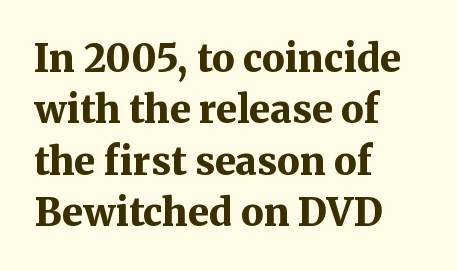
Heavy, bold letterforms. Leading matches the norm, producing a regular column. The strip under each line holds only bare page. Classification — serif. Standard letterfit; no display-style spreading of the glyphs. Note the varied advance widths — an 'i' is clearly narrower than an 'm'.
